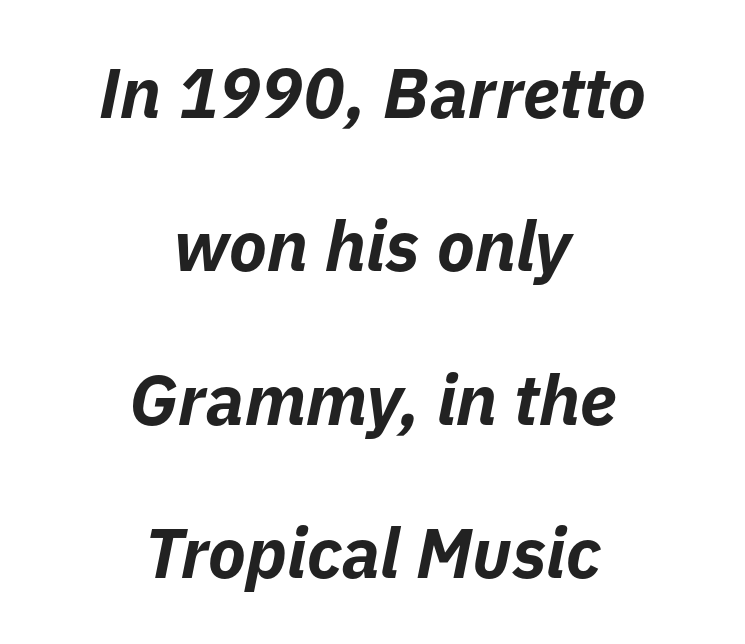
The image shows 70 px bold type, italic (leaning right); set centered, loose line spacing (2.19x), normal letter spacing, not underlined; low stroke contrast and a medium x-height.
